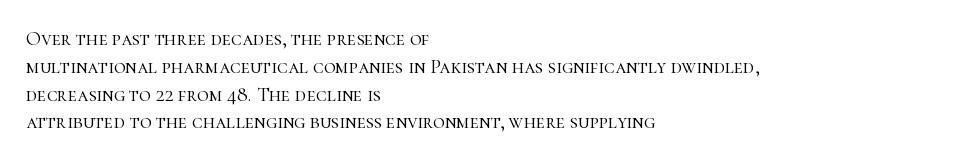
Q: Is the text bold? A: No.
Q: Is the text italic (slanted)? A: No, it is upright.
Q: Is the text underlined? A: No.
Q: How is the paragraph aligned? A: Left-aligned.
Q: Is the spacing between letters normal or unusually wide? A: Normal.
Q: Is the spacing between lines tight, normal or loose? A: Normal.
